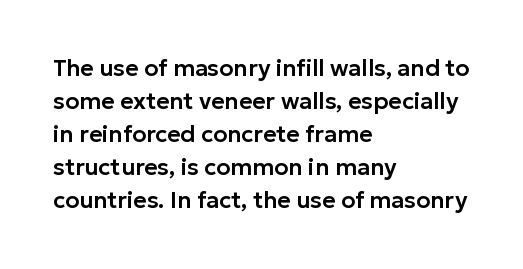
Q: Is the text italic (slanted)? A: No, it is upright.
Q: Is the text underlined? A: No.
Q: How is the paragraph aligned? A: Left-aligned.
Q: Is the spacing between letters normal or unusually wide? A: Normal.
Q: Is the spacing between lines tight, normal or loose? A: Normal.
